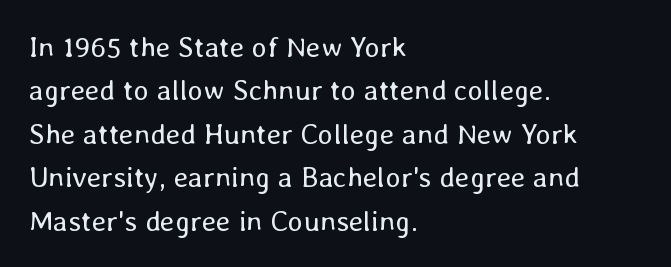
{"italic": "no", "bold": "no", "weight": "regular", "width": "normal", "stroke_contrast": "low", "x_height": "medium", "monospaced": "no", "underline": "no", "align": "left", "line_spacing": "normal", "line_spacing_ratio": 1.5, "letter_spacing": "normal", "letter_spacing_em": 0.0, "glyph_px": 29}
